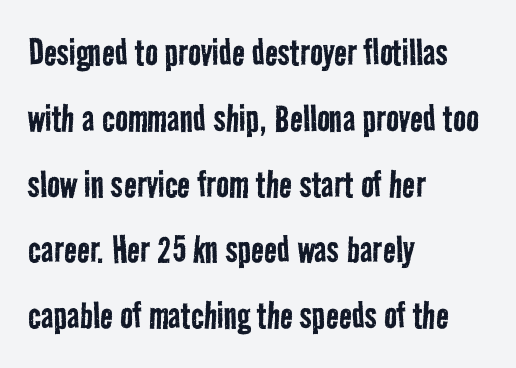
Q: Is the text bold? A: No.
Q: Is the typeface a serif or a sans-serif typeface? A: Sans-serif.
Q: Is the text underlined? A: No.
Q: How is the paragraph aligned? A: Left-aligned.
Q: Is the spacing between letters normal or unusually wide? A: Normal.
Q: Is the spacing between lines tight, normal or loose? A: Normal.
Q: Width (condensed, normal, or wide)? A: Condensed.
Q: Stroke contrast? A: Low.
Q: x-height? A: Medium.
Q: Monospaced? A: No.
